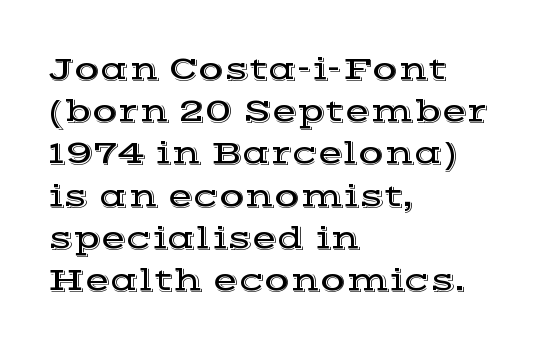
Does extra space separate the letters? No, they use regular spacing. Notice how descenders clear the ascenders below comfortably — that's standard leading. The compositor pushed each line to the left boundary. Ordinary non-slanted type is in use. The words here are not underlined. Letterform terminals end in serifs throughout the passage.
